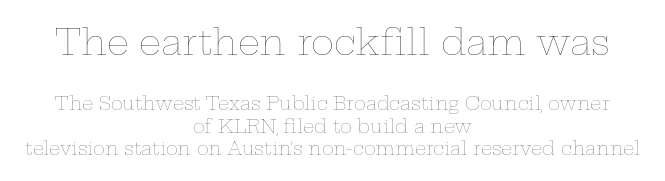
Q: Is the text bold? A: No.
Q: Is the text italic (slanted)? A: No, it is upright.
Q: Is the text underlined? A: No.
Q: How is the paragraph aligned? A: Centered.
Q: Is the spacing between letters normal or unusually wide? A: Normal.
Q: Is the spacing between lines tight, normal or loose? A: Normal.
Q: Which block of text is set in a larger size, the first (top) or the second (bottom)? A: The first (top) one.
Q: Width (condensed, normal, or wide)? A: Wide.
Q: Stroke contrast? A: Low.
Q: x-height? A: Medium.
Q: Monospaced? A: No.
